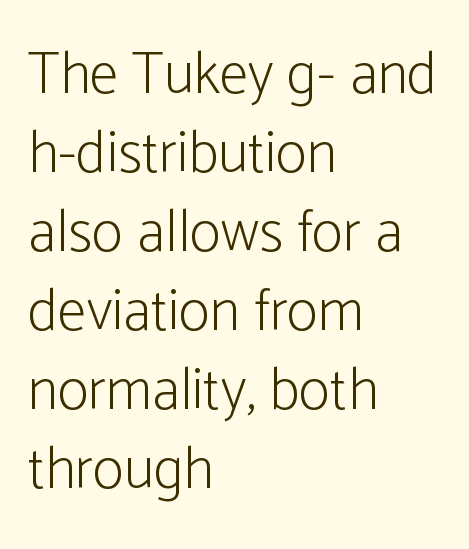
{"serif": "no", "italic": "no", "bold": "no", "weight": "light", "width": "condensed", "stroke_contrast": "low", "x_height": "medium", "monospaced": "no", "underline": "no", "align": "left", "line_spacing": "normal", "line_spacing_ratio": 1.34, "letter_spacing": "normal", "letter_spacing_em": 0.0, "glyph_px": 59}
